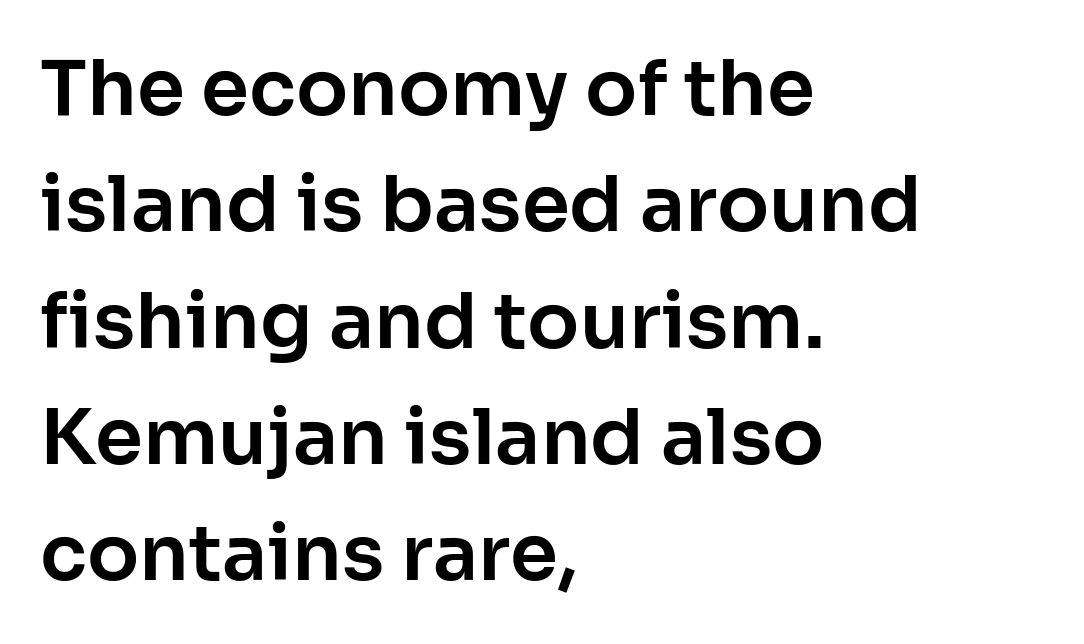
Q: Is the text italic (slanted)? A: No, it is upright.
Q: Is the typeface a serif or a sans-serif typeface? A: Sans-serif.
Q: Is the text underlined? A: No.
Q: How is the paragraph aligned? A: Left-aligned.
Q: Is the spacing between letters normal or unusually wide? A: Normal.
Q: Is the spacing between lines tight, normal or loose? A: Normal.
Q: Width (condensed, normal, or wide)? A: Normal.
Q: Stroke contrast? A: Low.
Q: x-height? A: Medium.
Q: Monospaced? A: No.
